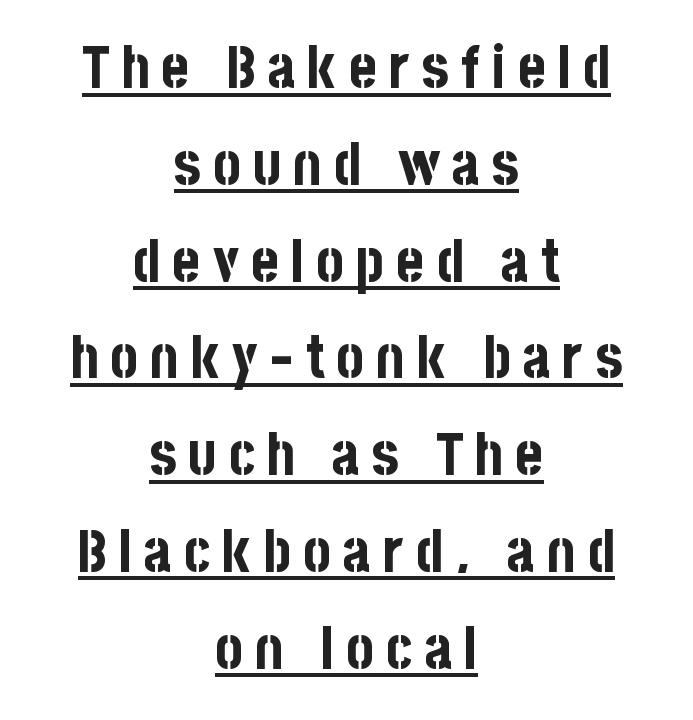
Italic? Not at all — the glyphs are vertical. Each new line begins a customary step beneath the previous one. The letters are bold, with thick, heavy strokes. The passage is arranged like a title page — every line centered. Note the varied advance widths — an 'i' is clearly narrower than an 'm'.
